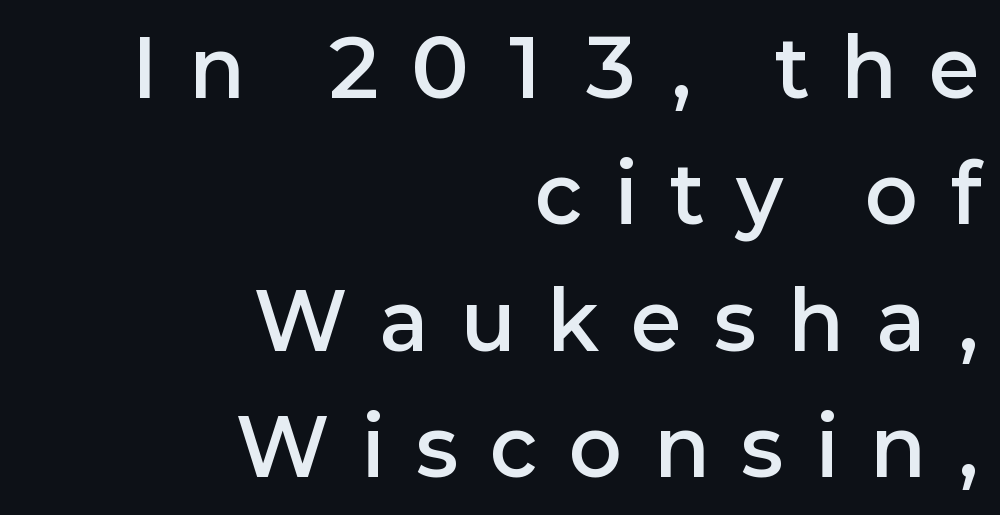
{"serif": "no", "italic": "no", "bold": "semi", "weight": "semibold", "width": "normal", "stroke_contrast": "low", "x_height": "medium", "monospaced": "no", "underline": "no", "align": "right", "line_spacing": "normal", "line_spacing_ratio": 1.62, "letter_spacing": "wide", "letter_spacing_em": 0.43, "glyph_px": 78}
